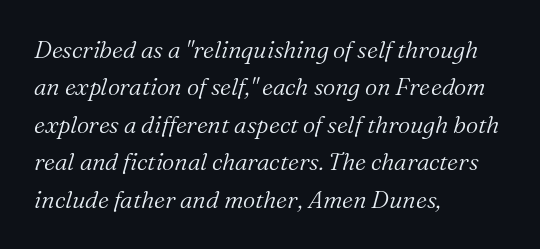
{"italic": "yes", "lean": "right", "slant_degrees": 16, "bold": "no", "underline": "no", "align": "left", "line_spacing": "normal", "line_spacing_ratio": 1.56, "letter_spacing": "normal", "letter_spacing_em": 0.0, "glyph_px": 24}
